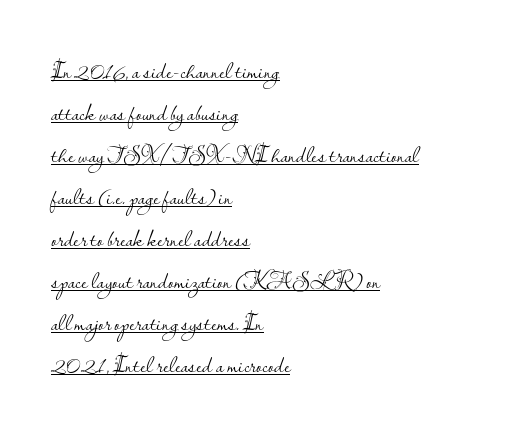
The image shows 24 px text type; set left-aligned, line spacing 1.75x, normal letter spacing, underlined.
